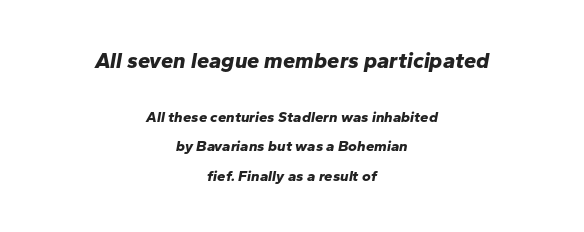
{"italic": "yes", "lean": "right", "slant_degrees": 10, "bold": "yes", "underline": "no", "align": "center", "line_spacing": "loose", "line_spacing_ratio": 1.96, "letter_spacing": "normal", "letter_spacing_em": 0.0, "larger_block": "first", "size_ratio": 1.47, "glyph_px": 22}
